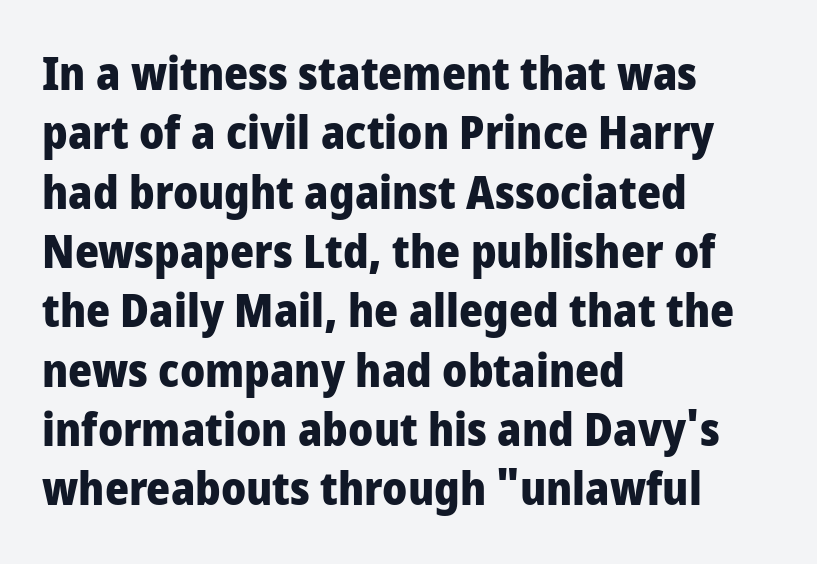
A typesetter would call this proportional, since set widths differ per character. Characters remain perfectly vertical along every line. How are the letters spaced? Ordinarily, with no added tracking. Leading: standard.
